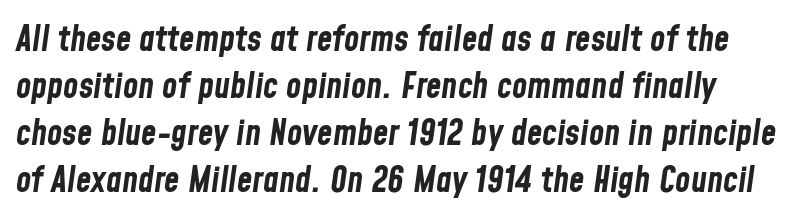
Heft: maximum for text — a bold. Letters rest on an invisible, unmarked baseline. In terms of letterspacing, this is plain default setting. Varying glyph widths throughout — classic text-font behaviour. Designer's note — italics engaged.
